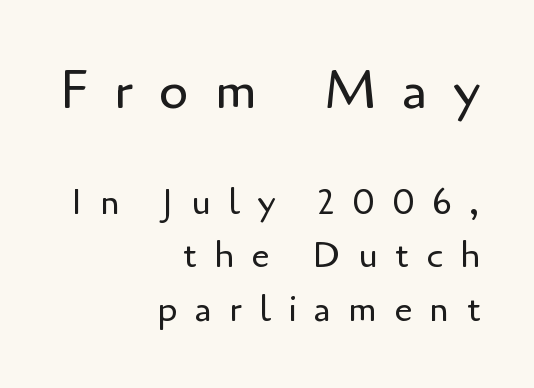
The rows are spaced the way most documents space them. These lines are rendered in a variable-pitch font. The glyphs in this specimen are sans serif. Visually, the top section dominates because its glyphs are scaled up. This reads as an unemphasized weight, regular at the heaviest.
